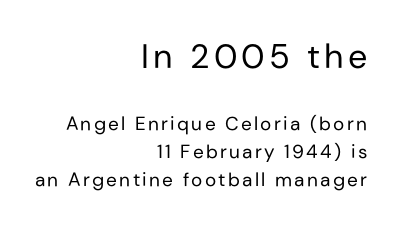
{"serif": "no", "italic": "no", "bold": "no", "weight": "regular", "width": "normal", "stroke_contrast": "low", "x_height": "medium", "monospaced": "no", "underline": "no", "align": "right", "line_spacing": "normal", "line_spacing_ratio": 1.47, "larger_block": "first", "size_ratio": 1.79, "glyph_px": 34}
